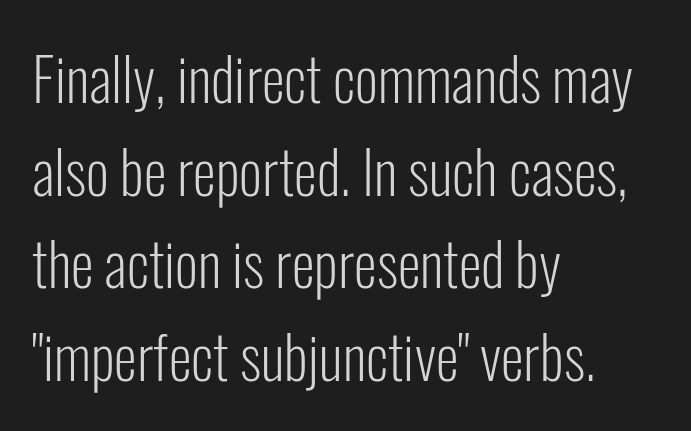
Q: Is the text bold? A: No.
Q: Is the text italic (slanted)? A: No, it is upright.
Q: Is the typeface a serif or a sans-serif typeface? A: Sans-serif.
Q: Is the text underlined? A: No.
Q: How is the paragraph aligned? A: Left-aligned.
Q: Is the spacing between letters normal or unusually wide? A: Normal.
Q: Is the spacing between lines tight, normal or loose? A: Normal.
Q: Width (condensed, normal, or wide)? A: Condensed.
Q: Stroke contrast? A: Low.
Q: x-height? A: Medium.
Q: Monospaced? A: No.
